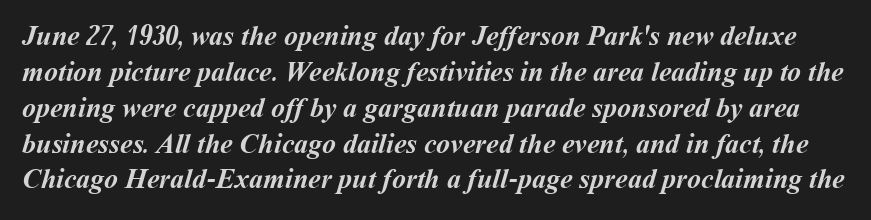
The image shows 28 px semibold type; set normal line spacing (1.28x), normal letter spacing, not underlined; medium stroke contrast and a medium x-height.
